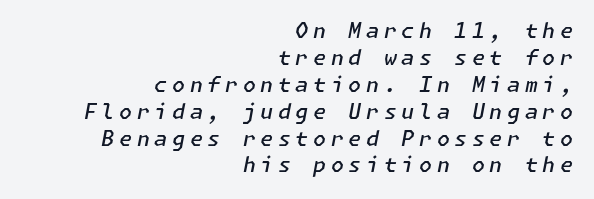
The letters are semibold — heavier than regular but short of a full bold. Emphasis-style slanted type is in use. What's the leading like? Ordinary, nothing unusual. In CSS terms this would be text-align: right. The horizontal fit of the characters is loose and conspicuously gappy. A bare baseline throughout the passage.
